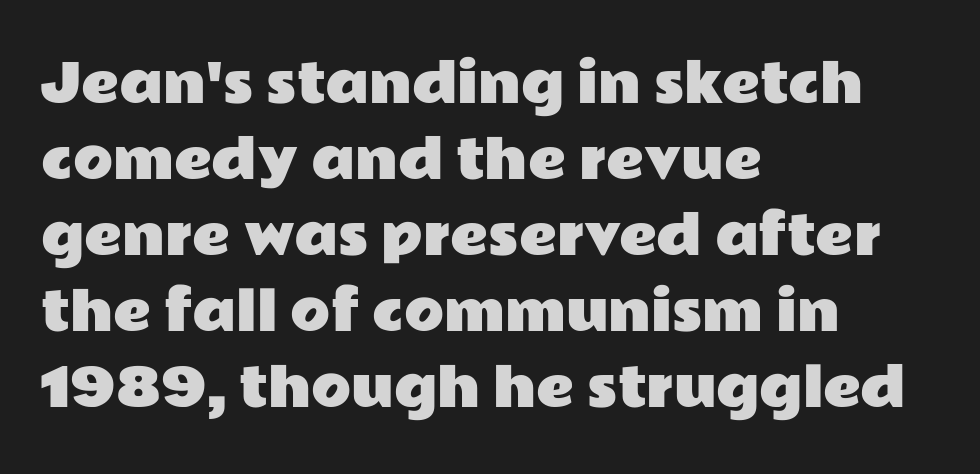
Q: Is the text italic (slanted)? A: No, it is upright.
Q: Is the typeface a serif or a sans-serif typeface? A: Sans-serif.
Q: Is the text underlined? A: No.
Q: How is the paragraph aligned? A: Left-aligned.
Q: Is the spacing between letters normal or unusually wide? A: Normal.
Q: Is the spacing between lines tight, normal or loose? A: Normal.
Q: Width (condensed, normal, or wide)? A: Wide.
Q: Stroke contrast? A: Low.
Q: x-height? A: Medium.
Q: Monospaced? A: No.
